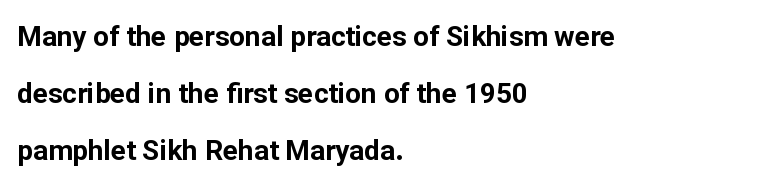
Widely set lines give the paragraph a tall, airy silhouette. Bare-footed words on every line. Think of a printed novel: that variable character pitch is what you see here. This sample uses plain, unmodified letter spacing. Note: no serifs on the glyphs.
